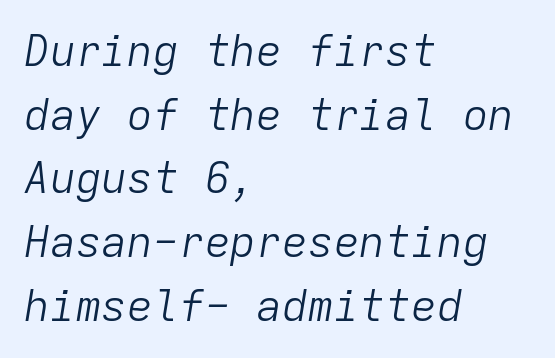
Stem width sits at or under what a default text font uses. This rendering leaves character spacing at its baseline value. Monospaced: the letters line up in strict vertical columns. The words here are not underlined.
